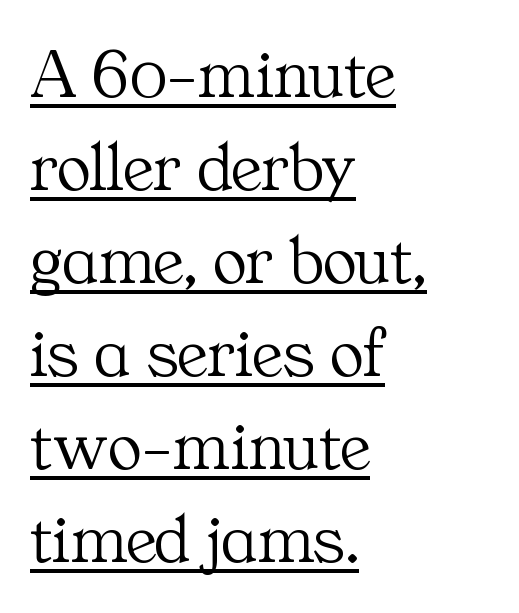
The image shows 71 px light serif type, upright; set left-aligned, normal line spacing (1.31x), normal letter spacing, underlined; medium stroke contrast and a medium x-height.
